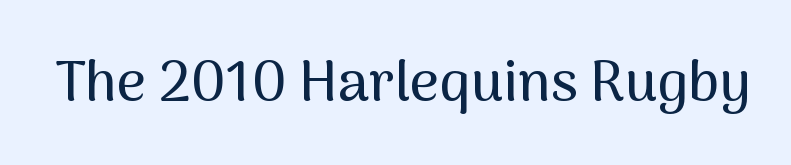
The image shows 57 px sans-serif type, upright; set normal letter spacing, not underlined; medium stroke contrast and a medium x-height.
